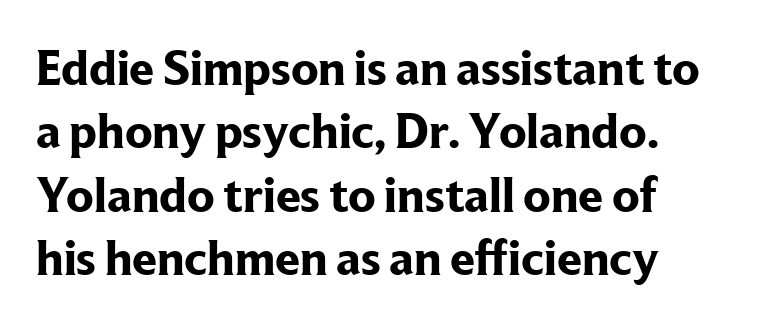
{"serif": "yes", "italic": "no", "bold": "yes", "weight": "bold", "width": "normal", "stroke_contrast": "low", "x_height": "medium", "monospaced": "no", "underline": "no", "line_spacing": "normal", "line_spacing_ratio": 1.27, "letter_spacing": "normal", "letter_spacing_em": 0.0, "glyph_px": 50}
